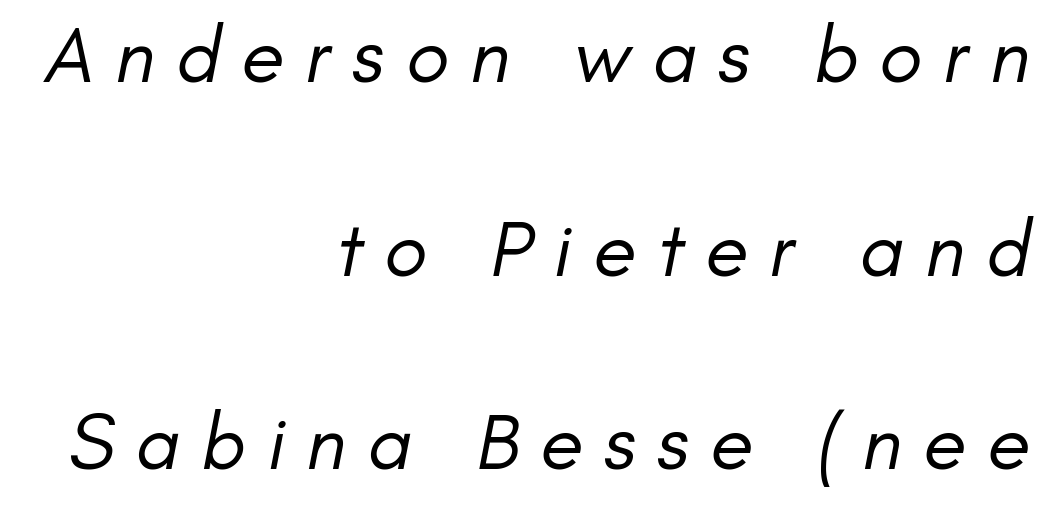
Q: Is the text bold? A: No.
Q: Is the typeface a serif or a sans-serif typeface? A: Sans-serif.
Q: Is the text underlined? A: No.
Q: How is the paragraph aligned? A: Right-aligned.
Q: Is the spacing between letters normal or unusually wide? A: Unusually wide.
Q: Is the spacing between lines tight, normal or loose? A: Loose.
Q: Width (condensed, normal, or wide)? A: Normal.
Q: Stroke contrast? A: Low.
Q: x-height? A: Small.
Q: Monospaced? A: No.
